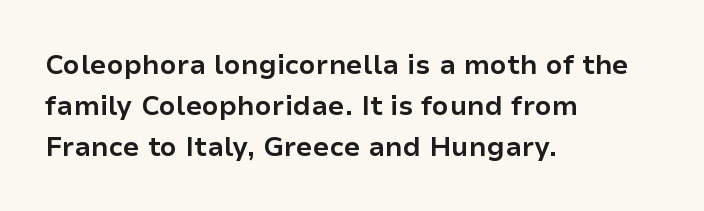
The image shows 27 px bold type, upright; set left-aligned, normal line spacing (1.52x), normal letter spacing, not underlined.
